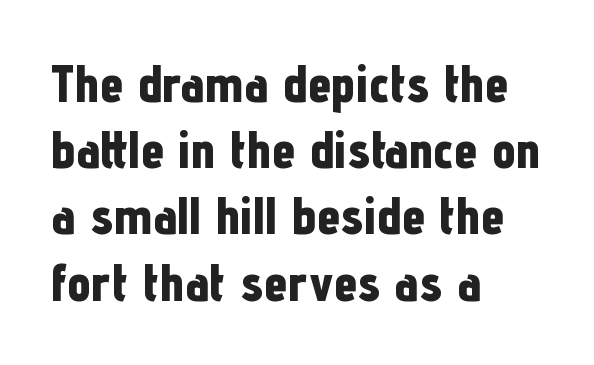
Q: Is the text bold? A: Yes.
Q: Is the text italic (slanted)? A: No, it is upright.
Q: Is the typeface a serif or a sans-serif typeface? A: Sans-serif.
Q: Is the text underlined? A: No.
Q: How is the paragraph aligned? A: Left-aligned.
Q: Is the spacing between letters normal or unusually wide? A: Normal.
Q: Is the spacing between lines tight, normal or loose? A: Normal.
Q: Width (condensed, normal, or wide)? A: Condensed.
Q: Stroke contrast? A: Low.
Q: x-height? A: Medium.
Q: Monospaced? A: No.
